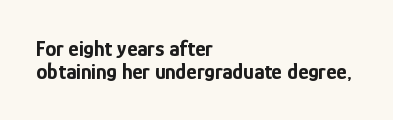
The image shows 22 px bold type, upright; set left-aligned, tight line spacing (1.03x), normal letter spacing, not underlined.
